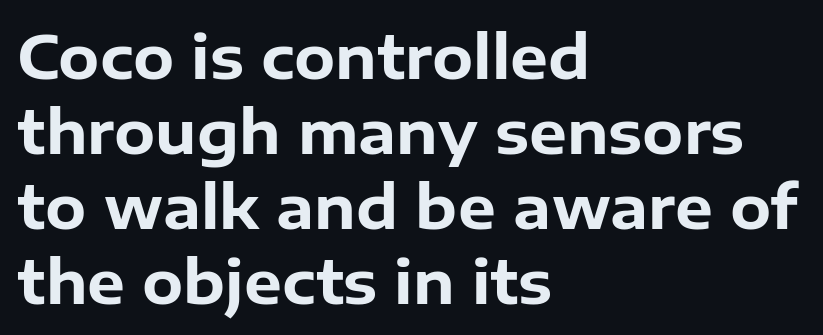
The image shows 60 px bold sans-serif type, upright; set left-aligned, normal line spacing (1.25x), normal letter spacing, not underlined; low stroke contrast and a medium x-height.
